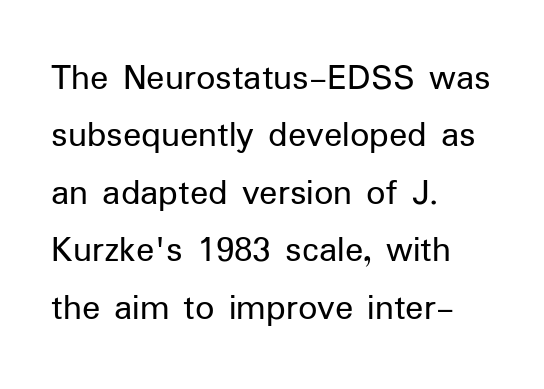
Q: Is the text bold? A: No.
Q: Is the text italic (slanted)? A: No, it is upright.
Q: Is the typeface a serif or a sans-serif typeface? A: Sans-serif.
Q: Is the text underlined? A: No.
Q: How is the paragraph aligned? A: Left-aligned.
Q: Is the spacing between letters normal or unusually wide? A: Normal.
Q: Is the spacing between lines tight, normal or loose? A: Normal.
Q: Width (condensed, normal, or wide)? A: Normal.
Q: Stroke contrast? A: Low.
Q: x-height? A: Medium.
Q: Monospaced? A: No.
